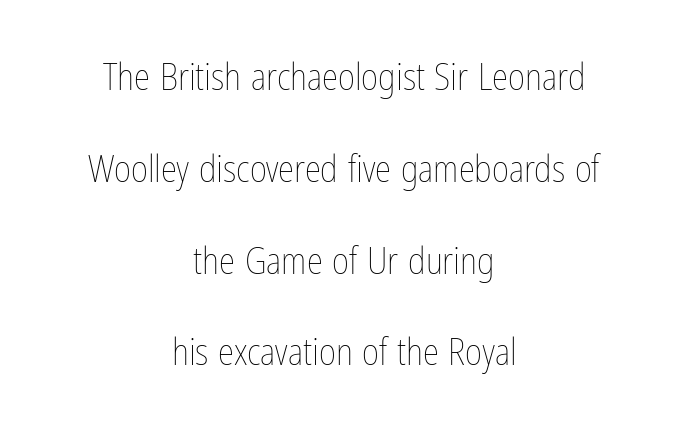
There is no visible air inserted between adjacent glyphs. This block would shrink considerably if given ordinary leading; it's expanded now. Quick note: underline off. Both edges are ragged and mirror each other, which tells us the setting is centered.
